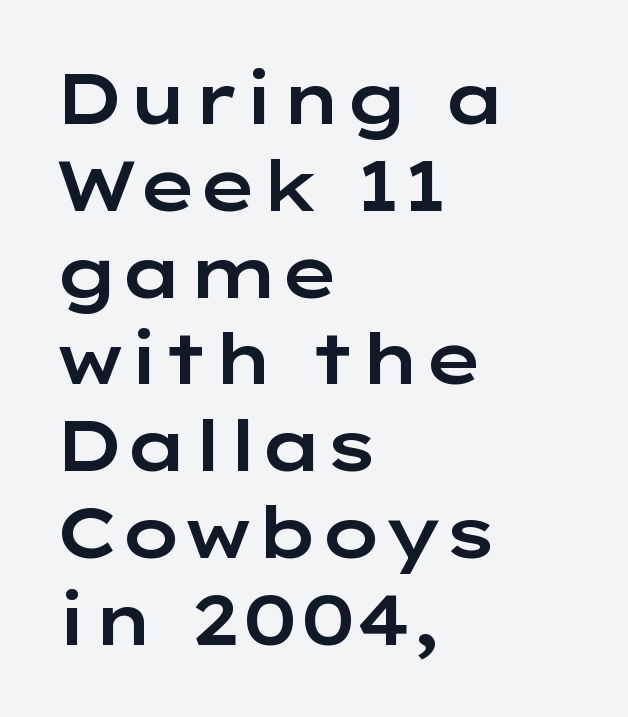
You could not count columns in this text — the font is proportionally spaced. This rendering employs a face without finishing strokes, i.e., a sans-serif. No word sits above an underline. This sample uses an upright cut, with every glyph sitting square on the baseline. The setting favours the left margin, as ordinary paragraphs usually do.
